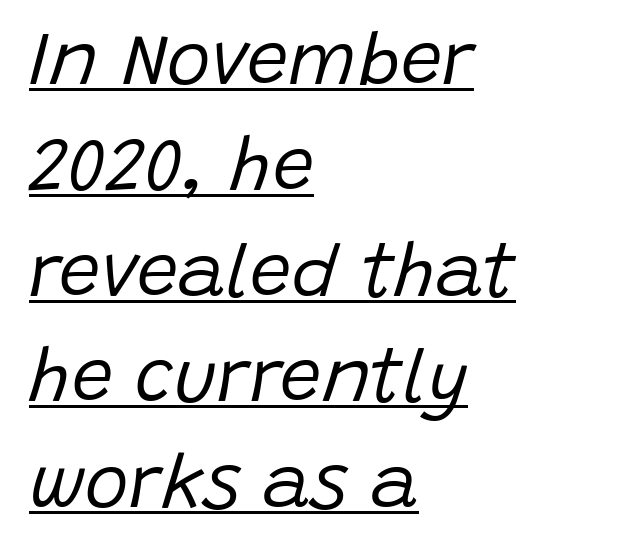
{"italic": "yes", "lean": "right", "slant_degrees": 15, "bold": "no", "weight": "regular", "width": "normal", "stroke_contrast": "low", "x_height": "large", "monospaced": "no", "underline": "yes", "align": "left", "line_spacing": "normal", "line_spacing_ratio": 1.43, "letter_spacing": "normal", "letter_spacing_em": 0.0, "glyph_px": 74}
